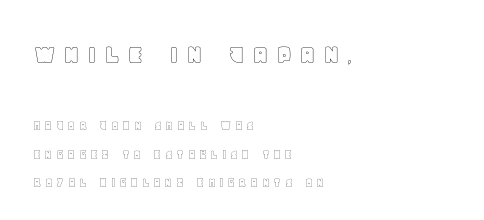
{"italic": "no", "width": "normal", "x_height": "large", "monospaced": "no", "underline": "no", "align": "left", "line_spacing": "loose", "line_spacing_ratio": 2.04, "letter_spacing": "wide", "letter_spacing_em": 0.24, "larger_block": "first", "size_ratio": 2.07, "glyph_px": 29}
